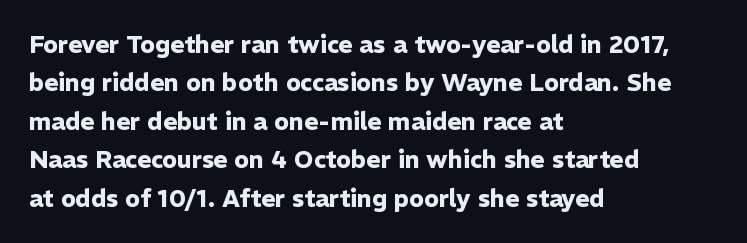
Q: Is the text bold? A: Yes.
Q: Is the text italic (slanted)? A: No, it is upright.
Q: Is the text underlined? A: No.
Q: How is the paragraph aligned? A: Left-aligned.
Q: Is the spacing between letters normal or unusually wide? A: Normal.
Q: Is the spacing between lines tight, normal or loose? A: Normal.
